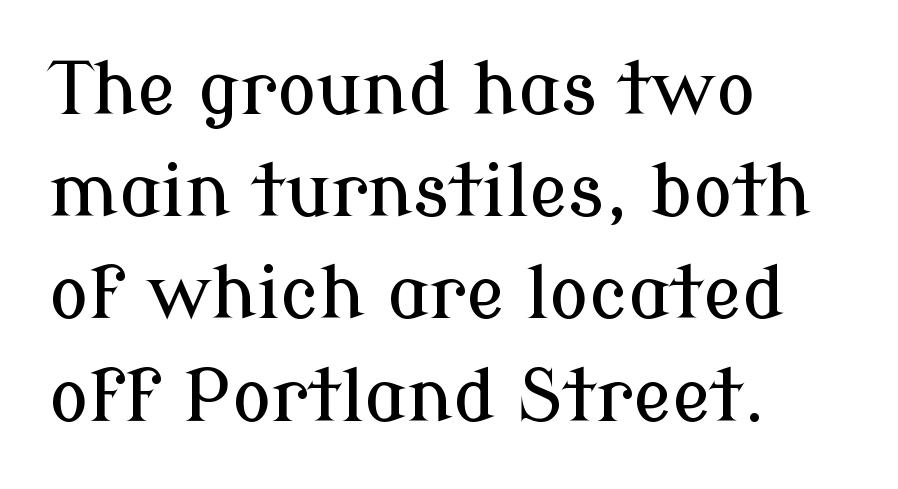
Varying glyph widths throughout — classic text-font behaviour. You can tell it's not italic because the verticals are truly vertical. Left-aligned paragraph, ragged on the right. Words appear dense and cohesive because spacing is normal.
